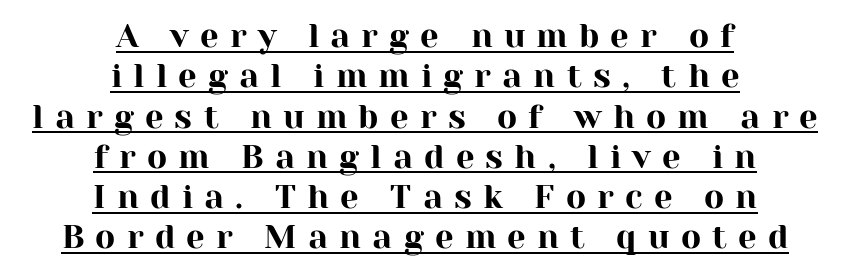
The line texture is sparse and dotted thanks to wide tracking. Small tapered or slab feet sit at the stroke ends, so this counts as serif. Every row of glyphs is offset so its center matches the block's center. The string is rendered with underlining switched on. The typography opts for an upright posture over an oblique one. These lines are rendered in a variable-pitch font.
